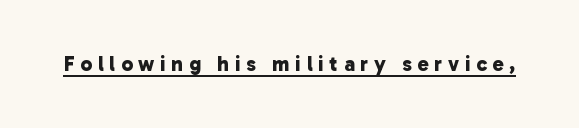
The image shows 21 px bold type; set unusually wide letter spacing (+0.27 em), underlined.
